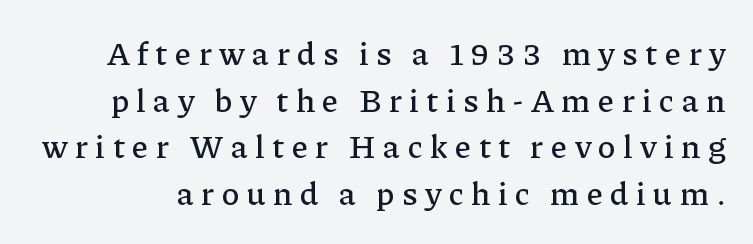
Descenders hang freely into open space. Posture: straight, roman, zero tilt. Each new line begins a customary step beneath the previous one. A serif font was chosen for this passage. Someone cranked the tracking dial way up on this one. These lines are rendered in a variable-pitch font.
